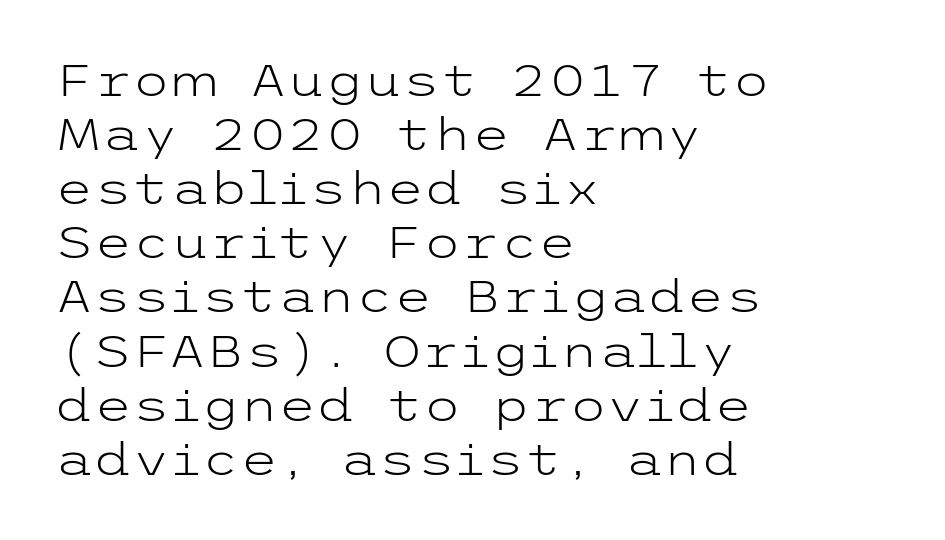
{"serif": "no", "italic": "no", "bold": "no", "weight": "light", "width": "wide", "stroke_contrast": "low", "x_height": "medium", "underline": "no", "align": "left", "line_spacing_ratio": 1.23, "letter_spacing": "normal", "letter_spacing_em": 0.0, "glyph_px": 44}
